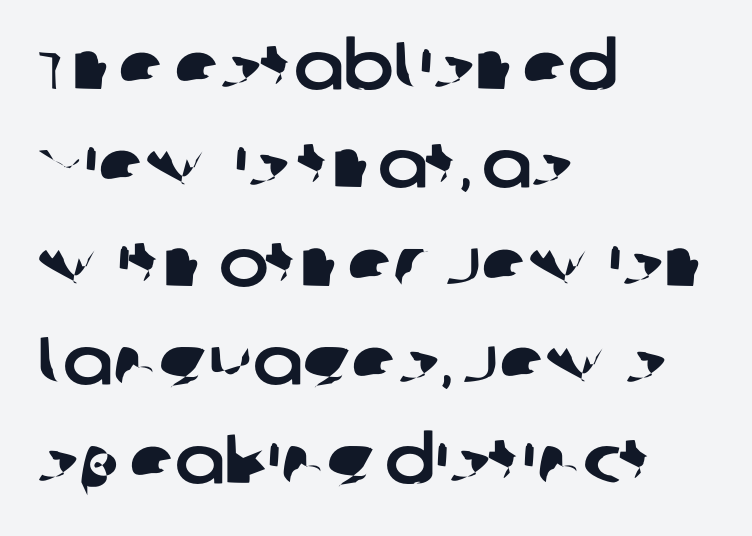
{"serif": "no", "width": "normal", "stroke_contrast": "low", "x_height": "large", "monospaced": "no", "underline": "no", "align": "left", "line_spacing": "normal", "line_spacing_ratio": 1.47, "letter_spacing": "normal", "letter_spacing_em": 0.0, "glyph_px": 67}
